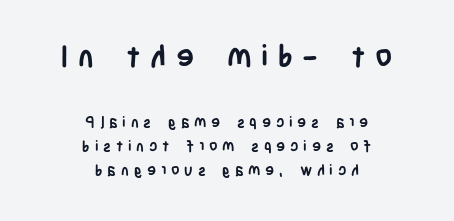
Q: Is the text bold? A: Yes.
Q: Is the text italic (slanted)? A: No, it is upright.
Q: Is the typeface a serif or a sans-serif typeface? A: Sans-serif.
Q: Is the text underlined? A: No.
Q: How is the paragraph aligned? A: Centered.
Q: Is the spacing between letters normal or unusually wide? A: Unusually wide.
Q: Is the spacing between lines tight, normal or loose? A: Normal.
Q: Which block of text is set in a larger size, the first (top) or the second (bottom)? A: The first (top) one.
Q: Width (condensed, normal, or wide)? A: Condensed.
Q: Stroke contrast? A: Low.
Q: x-height? A: Large.
Q: Monospaced? A: No.
